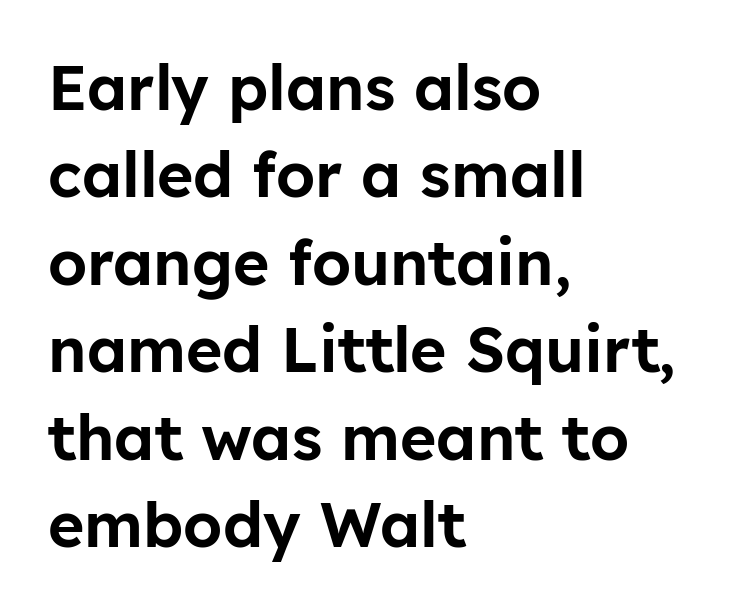
The image shows 62 px sans-serif type, upright; set left-aligned, normal line spacing (1.41x), normal letter spacing, not underlined; low stroke contrast and a medium x-height.
